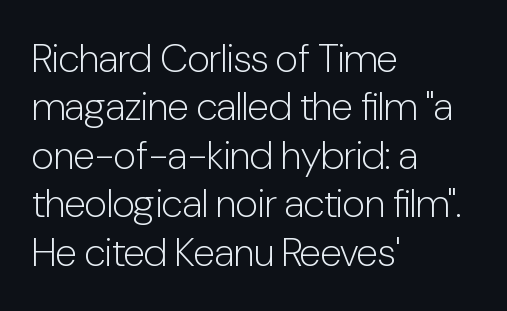
The font sits on the lighter half of the weight spectrum, regular included. This sample uses plain, unmodified letter spacing. These lines are rendered in a variable-pitch font. This rendering features lettering with no underline.
